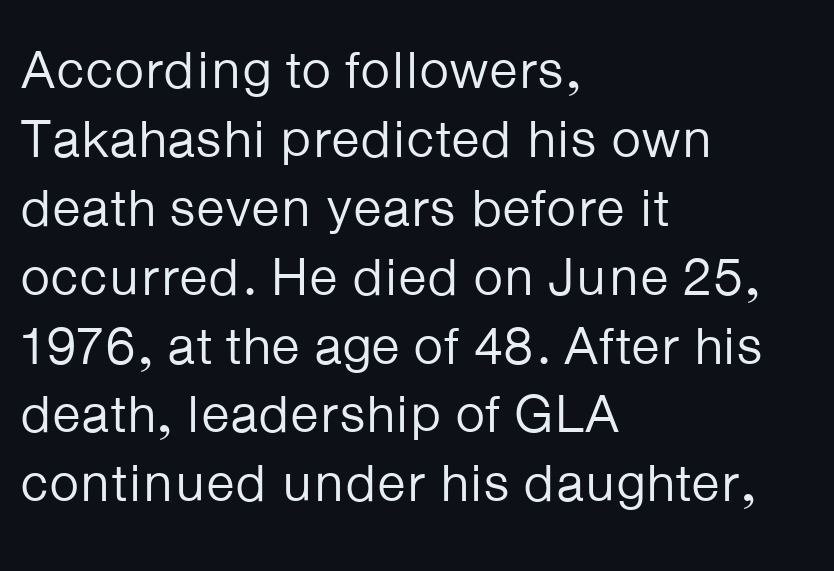
The image shows 53 px regular-weight sans-serif type, upright; set left-aligned, normal line spacing (1.3x), normal letter spacing, not underlined; low stroke contrast and a medium x-height.
